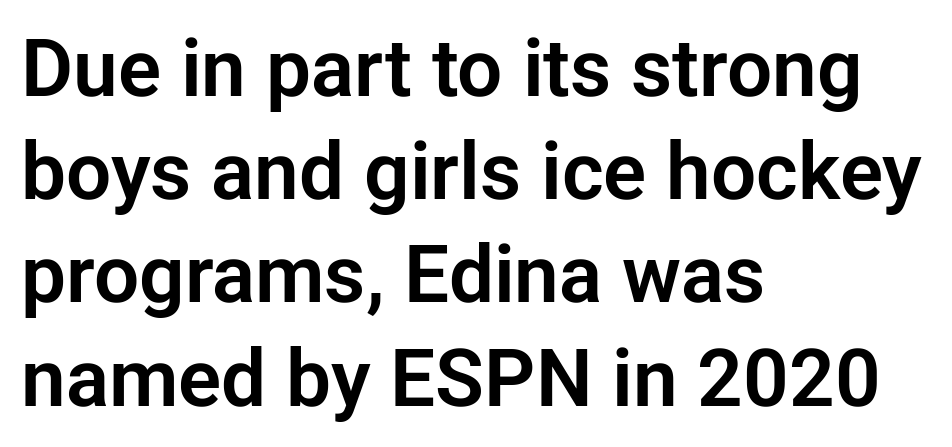
This sample has the flowing, uneven cadence of proportional lettering. A classic flush-left, rag-right setting is used for this passage. Type without underlining. Interline gaps are of average width in this sample. The letterforms sit shoulder to shoulder at normal distance. This is sans-serif lettering, the kind often seen on screens and signage.
